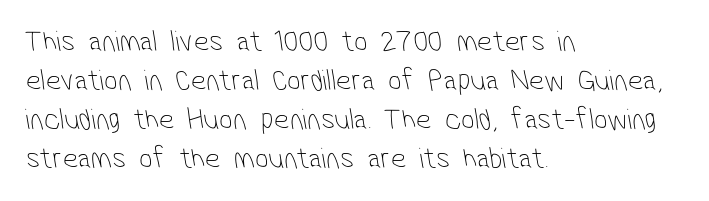
{"serif": "no", "bold": "no", "weight": "thin", "width": "condensed", "stroke_contrast": "low", "x_height": "medium", "monospaced": "no", "underline": "no", "align": "left", "line_spacing": "normal", "line_spacing_ratio": 1.3, "letter_spacing": "normal", "letter_spacing_em": 0.0, "glyph_px": 30}
